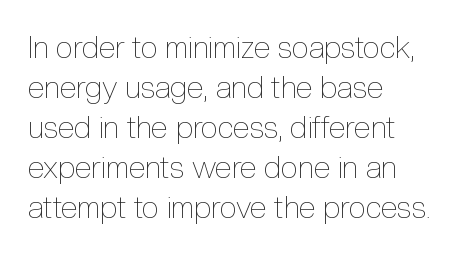
{"italic": "no", "bold": "no", "weight": "thin", "width": "condensed", "x_height": "medium", "monospaced": "no", "underline": "no", "align": "left", "line_spacing": "normal", "line_spacing_ratio": 1.29, "letter_spacing": "normal", "letter_spacing_em": 0.0, "glyph_px": 31}
